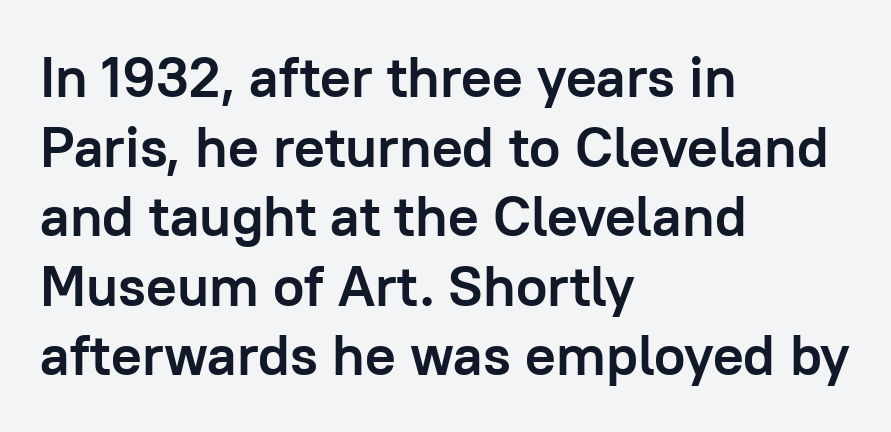
You'd pick this weight for a headline — it's a proper bold. Is there any slant? The stems are plumb. Varying glyph widths throughout — classic text-font behaviour. Teacher's note: observe the even left margin — that is flush-left alignment.
